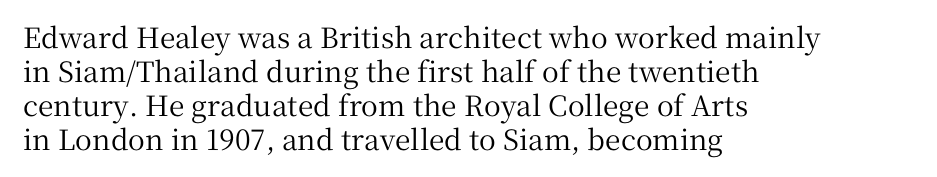
Only glyphs here, with clear space below each row. Is there any slant? The stems are plumb. The passage shown has conventional tracking throughout. To sum up the face: it has serifs.
